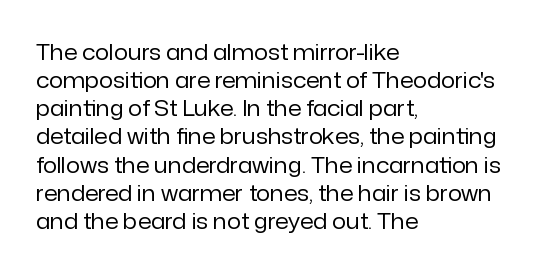
Q: Is the text bold? A: No.
Q: Is the text italic (slanted)? A: No, it is upright.
Q: Is the text underlined? A: No.
Q: How is the paragraph aligned? A: Left-aligned.
Q: Is the spacing between letters normal or unusually wide? A: Normal.
Q: Is the spacing between lines tight, normal or loose? A: Normal.
